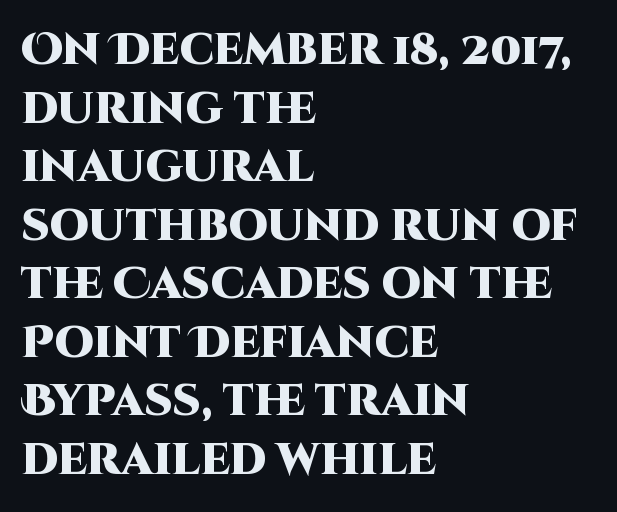
{"serif": "no", "italic": "no", "bold": "yes", "weight": "heavy", "width": "normal", "stroke_contrast": "high", "x_height": "large", "monospaced": "no", "underline": "no", "align": "left", "line_spacing": "normal", "line_spacing_ratio": 1.33, "letter_spacing": "normal", "letter_spacing_em": 0.0, "glyph_px": 44}
